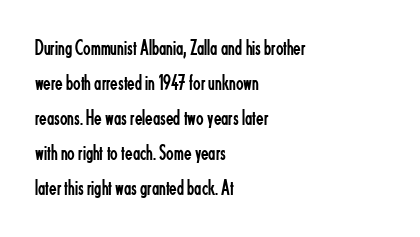
{"italic": "no", "bold": "no", "underline": "no", "align": "left", "line_spacing": "normal", "line_spacing_ratio": 1.59, "letter_spacing": "normal", "letter_spacing_em": 0.0, "glyph_px": 22}
